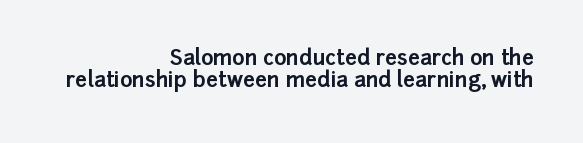
Q: Is the text bold? A: Yes.
Q: Is the text italic (slanted)? A: No, it is upright.
Q: Is the text underlined? A: No.
Q: How is the paragraph aligned? A: Right-aligned.
Q: Is the spacing between letters normal or unusually wide? A: Normal.
Q: Is the spacing between lines tight, normal or loose? A: Tight.
